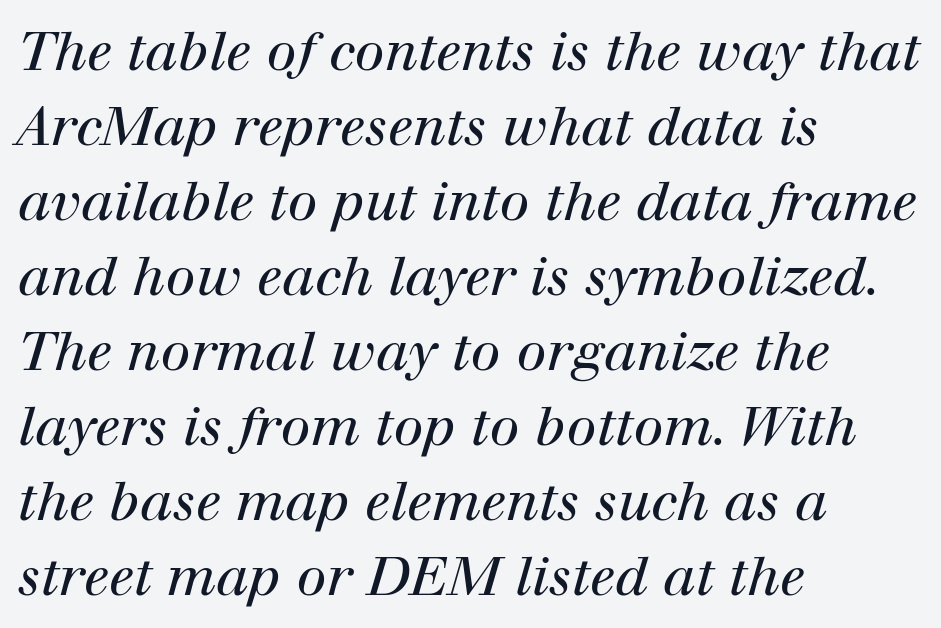
{"serif": "yes", "italic": "yes", "lean": "right", "slant_degrees": 12, "bold": "no", "weight": "regular", "width": "normal", "stroke_contrast": "high", "x_height": "medium", "monospaced": "no", "underline": "no", "align": "left", "line_spacing": "normal", "line_spacing_ratio": 1.39, "letter_spacing": "normal", "letter_spacing_em": 0.0, "glyph_px": 54}
